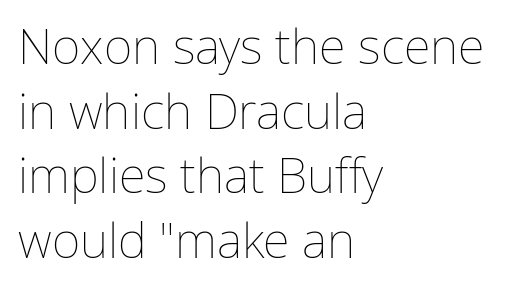
The image shows 49 px thin type, upright; set left-aligned, normal line spacing (1.32x), normal letter spacing, not underlined; low stroke contrast and a medium x-height.
